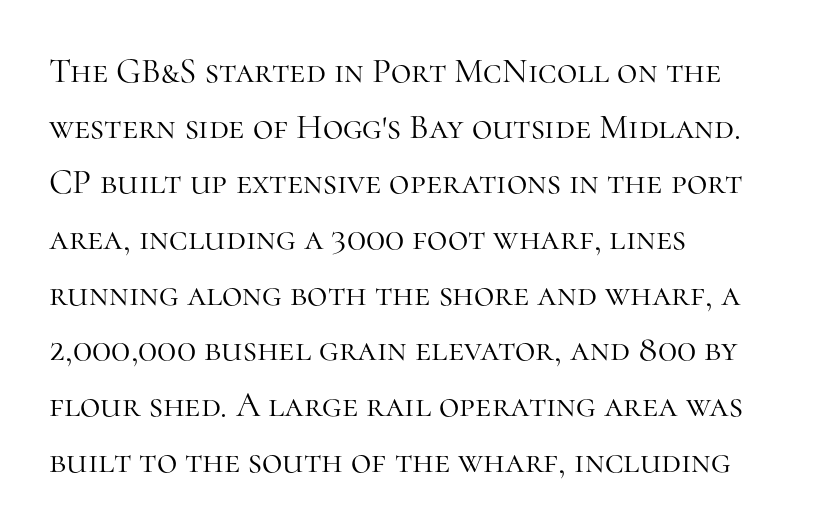
{"serif": "yes", "italic": "no", "bold": "no", "weight": "light", "width": "normal", "stroke_contrast": "high", "x_height": "medium", "monospaced": "no", "underline": "no", "align": "left", "line_spacing": "normal", "line_spacing_ratio": 1.59, "letter_spacing": "normal", "letter_spacing_em": 0.0, "glyph_px": 35}
